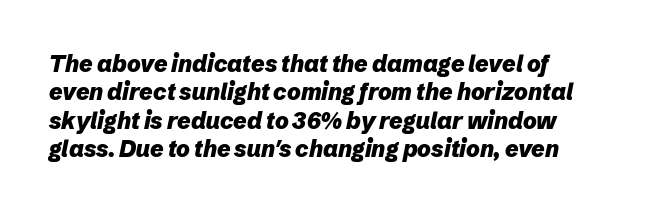
Q: Is the text bold? A: Yes.
Q: Is the text italic (slanted)? A: Yes, it leans right by about 12 degrees.
Q: Is the text underlined? A: No.
Q: How is the paragraph aligned? A: Left-aligned.
Q: Is the spacing between letters normal or unusually wide? A: Normal.
